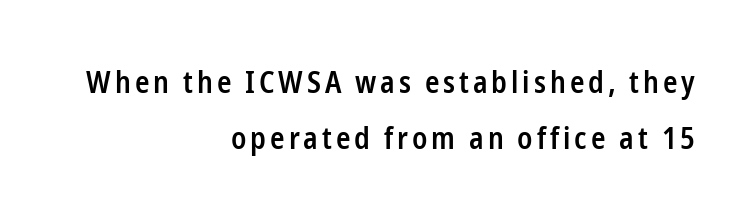
Q: Is the text bold? A: Semi-bold.
Q: Is the text italic (slanted)? A: No, it is upright.
Q: Is the typeface a serif or a sans-serif typeface? A: Sans-serif.
Q: Is the text underlined? A: No.
Q: How is the paragraph aligned? A: Right-aligned.
Q: Width (condensed, normal, or wide)? A: Condensed.
Q: Stroke contrast? A: Low.
Q: x-height? A: Medium.
Q: Monospaced? A: No.
